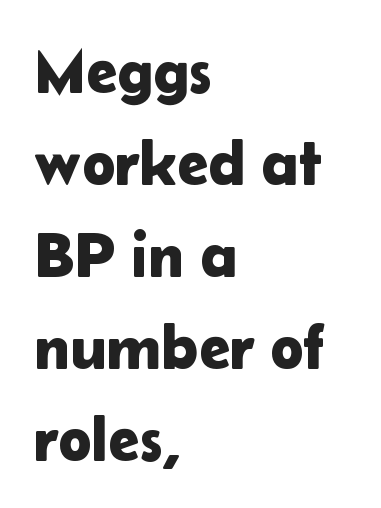
The image shows 63 px sans-serif type, upright; set left-aligned, normal line spacing (1.46x), normal letter spacing, not underlined; low stroke contrast and a medium x-height.
